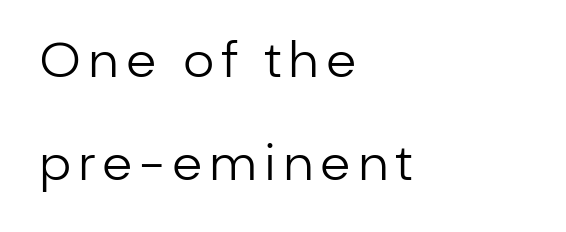
The image shows 49 px regular-weight sans-serif type, upright; set left-aligned, loose line spacing (2.11x), not underlined; low stroke contrast and a medium x-height.
